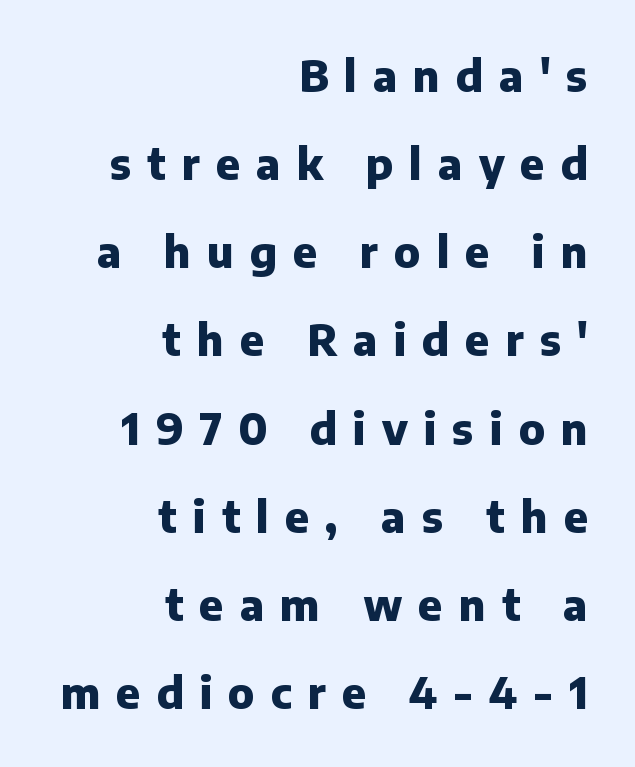
Each letter's strokes conclude bluntly, with no projecting serifs. Vertical strokes here are truly vertical. Each letter keeps its own natural width here, so spacing adapts to shape. Descenders are the only things crossing below the line. Baseline-to-baseline distance is far greater than the letter height. Plenty of ink on the page — the face is bold.
